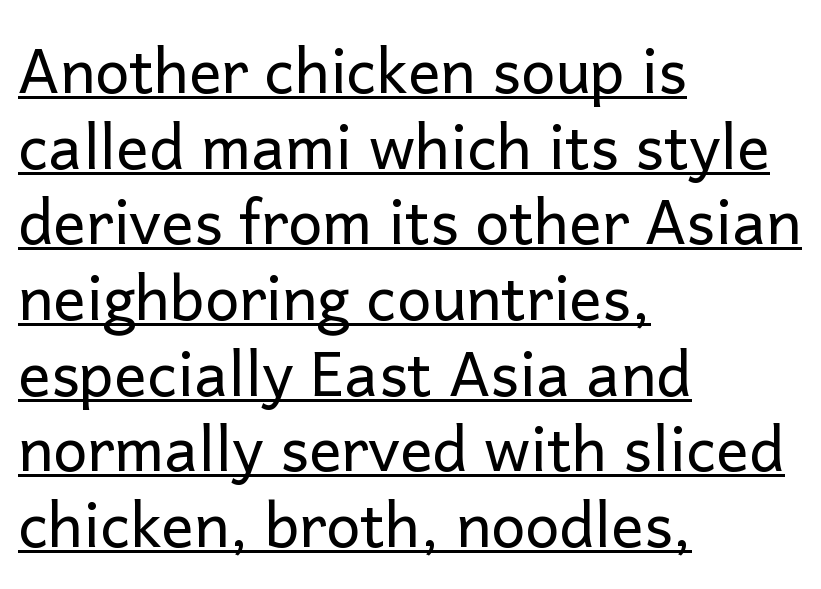
Examine the stroke ends and you'll find no serifs. The words here are underlined. Italic: no, the glyphs are upright roman. Is this a fixed-width face? No — the glyphs have proportional, varying widths. In CSS terms this would be text-align: left.
